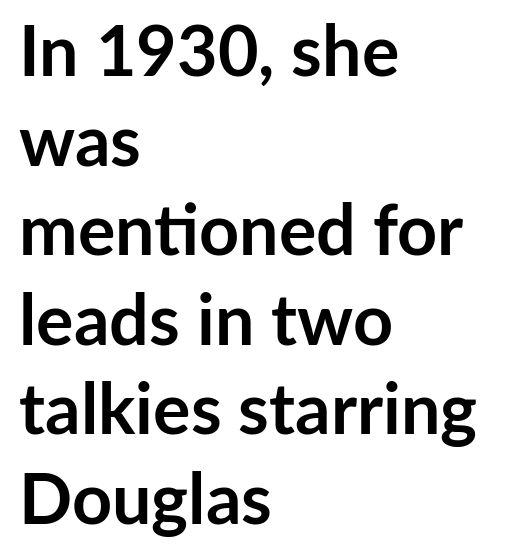
This block has exactly the height ordinary leading produces. The type is set solid horizontally, with unmodified tracking. Strokes here are thick enough to call this a true bold. Quick note: not italic, upright.
